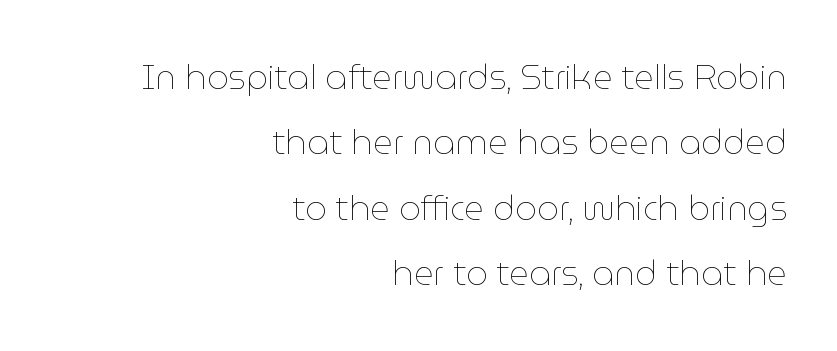
Q: Is the text bold? A: No.
Q: Is the text italic (slanted)? A: No, it is upright.
Q: Is the text underlined? A: No.
Q: How is the paragraph aligned? A: Right-aligned.
Q: Is the spacing between letters normal or unusually wide? A: Normal.
Q: Is the spacing between lines tight, normal or loose? A: Loose.
Q: Width (condensed, normal, or wide)? A: Normal.
Q: Stroke contrast? A: Low.
Q: x-height? A: Medium.
Q: Monospaced? A: No.
